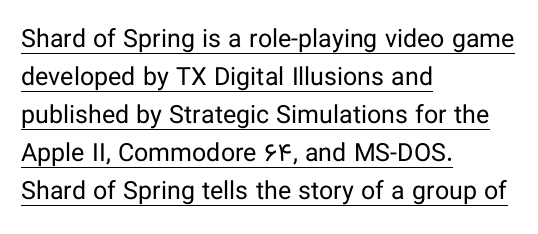
Q: Is the text bold? A: No.
Q: Is the text italic (slanted)? A: No, it is upright.
Q: Is the text underlined? A: Yes.
Q: How is the paragraph aligned? A: Left-aligned.
Q: Is the spacing between letters normal or unusually wide? A: Normal.
Q: Is the spacing between lines tight, normal or loose? A: Normal.
